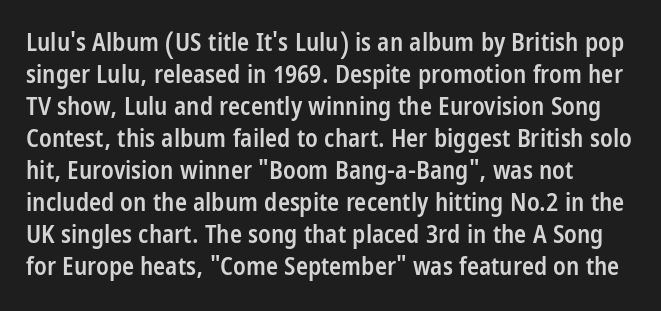
{"italic": "no", "bold": "semi", "underline": "no", "align": "left", "line_spacing": "normal", "line_spacing_ratio": 1.28, "letter_spacing": "normal", "letter_spacing_em": 0.0, "glyph_px": 25}
